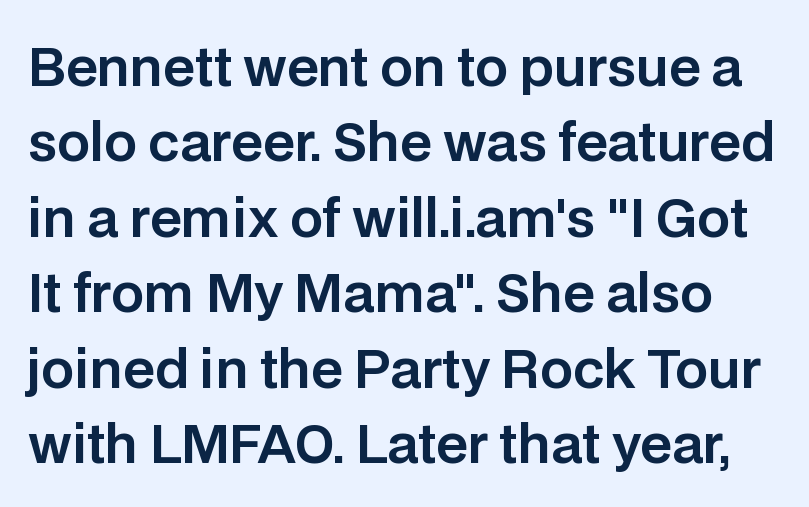
The image shows 52 px sans-serif type, upright; set normal line spacing (1.45x), normal letter spacing, not underlined; low stroke contrast and a large x-height.
